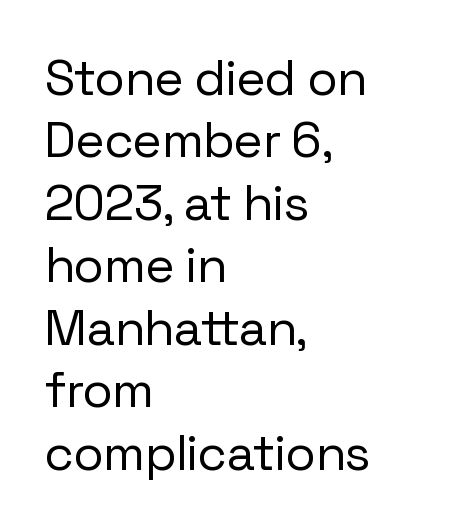
Q: Is the text bold? A: No.
Q: Is the text italic (slanted)? A: No, it is upright.
Q: Is the typeface a serif or a sans-serif typeface? A: Sans-serif.
Q: Is the text underlined? A: No.
Q: How is the paragraph aligned? A: Left-aligned.
Q: Is the spacing between letters normal or unusually wide? A: Normal.
Q: Is the spacing between lines tight, normal or loose? A: Normal.
Q: Width (condensed, normal, or wide)? A: Normal.
Q: Stroke contrast? A: Low.
Q: x-height? A: Medium.
Q: Monospaced? A: No.
